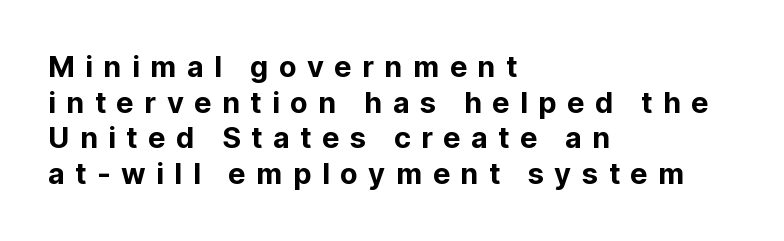
Q: Is the text italic (slanted)? A: No, it is upright.
Q: Is the typeface a serif or a sans-serif typeface? A: Sans-serif.
Q: Is the text underlined? A: No.
Q: How is the paragraph aligned? A: Left-aligned.
Q: Is the spacing between letters normal or unusually wide? A: Unusually wide.
Q: Width (condensed, normal, or wide)? A: Normal.
Q: Stroke contrast? A: Low.
Q: x-height? A: Medium.
Q: Monospaced? A: No.
